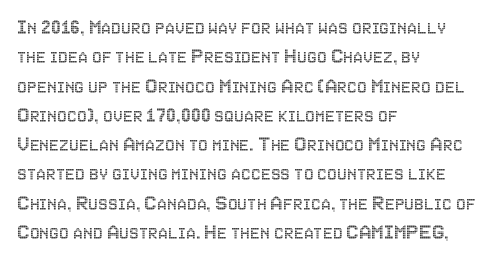
The image shows 22 px text type, upright; set left-aligned, normal line spacing (1.33x), normal letter spacing, not underlined.
